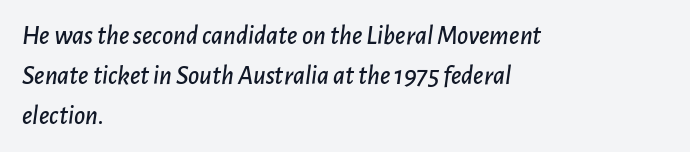
{"italic": "yes", "lean": "right", "slant_degrees": 7, "underline": "no", "align": "left", "line_spacing": "normal", "line_spacing_ratio": 1.48, "letter_spacing": "normal", "letter_spacing_em": 0.0, "glyph_px": 27}
